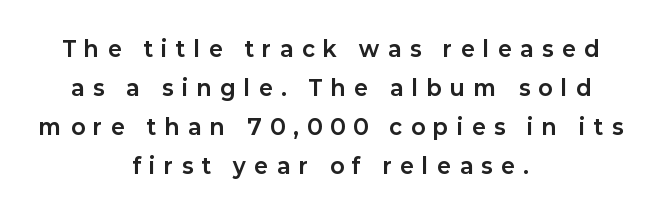
{"italic": "no", "bold": "yes", "underline": "no", "align": "center", "line_spacing_ratio": 1.85, "letter_spacing": "wide", "letter_spacing_em": 0.42, "glyph_px": 21}
